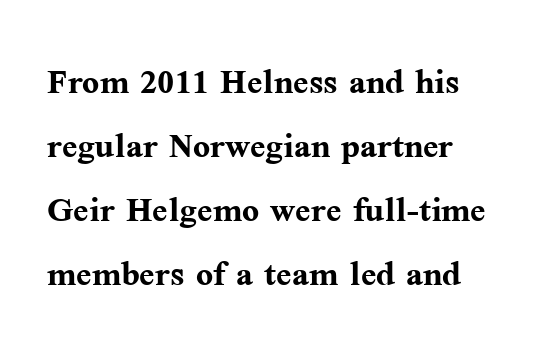
{"serif": "yes", "italic": "no", "bold": "yes", "weight": "semibold", "width": "normal", "stroke_contrast": "medium", "x_height": "medium", "monospaced": "no", "underline": "no", "align": "left", "line_spacing": "normal", "line_spacing_ratio": 1.42, "letter_spacing": "normal", "letter_spacing_em": 0.0, "glyph_px": 45}
